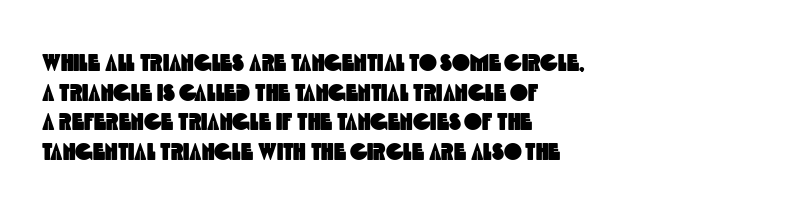
Check under the words: just untouched page. No extra tracking has been applied to these lines. Is the block centered? No — it sits flush against the left margin.
